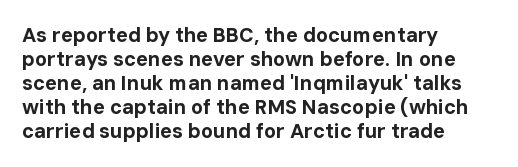
{"italic": "no", "bold": "yes", "underline": "no", "align": "left", "line_spacing_ratio": 1.2, "letter_spacing": "normal", "letter_spacing_em": 0.0, "glyph_px": 20}
